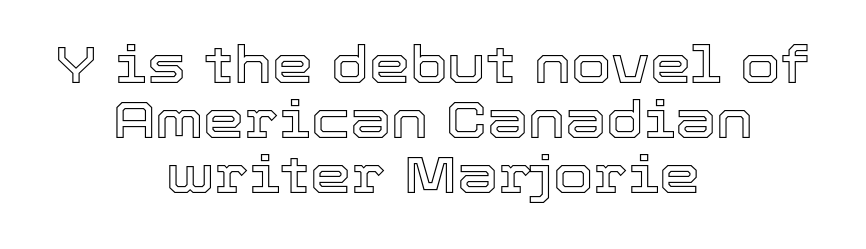
The image shows 52 px text type, upright; set centered, tight line spacing (1.06x), normal letter spacing, not underlined; a medium x-height.
